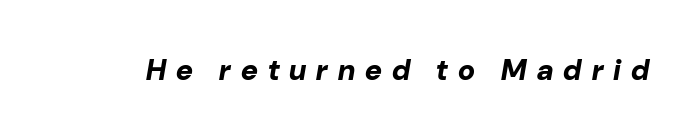
Q: Is the text bold? A: Yes.
Q: Is the text italic (slanted)? A: Yes, it leans right by about 10 degrees.
Q: Is the text underlined? A: No.
Q: Is the spacing between letters normal or unusually wide? A: Unusually wide.
Q: Width (condensed, normal, or wide)? A: Normal.
Q: Stroke contrast? A: Low.
Q: x-height? A: Medium.
Q: Monospaced? A: No.
